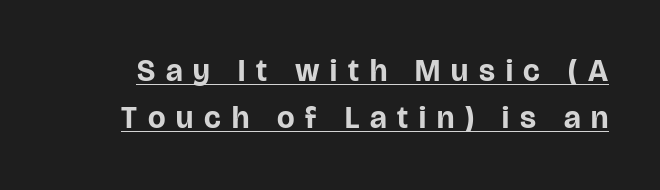
The image shows 31 px bold sans-serif type, upright; set normal line spacing (1.53x), unusually wide letter spacing (+0.35 em), underlined; low stroke contrast and a large x-height.
